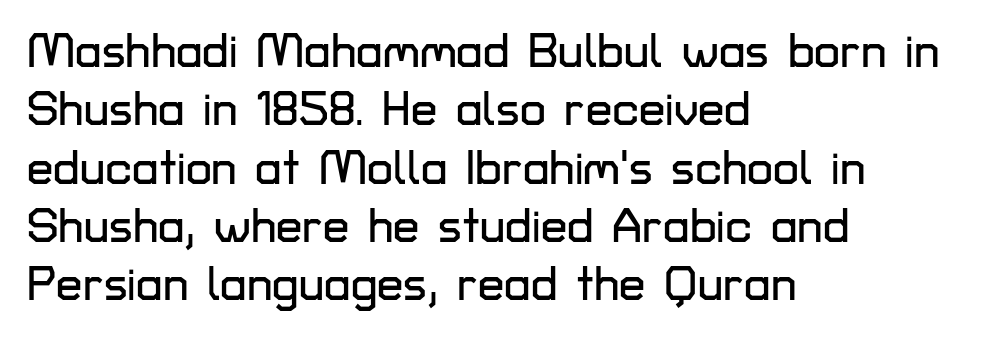
{"serif": "no", "italic": "no", "width": "normal", "stroke_contrast": "low", "x_height": "medium", "monospaced": "no", "underline": "no", "align": "left", "line_spacing_ratio": 1.24, "letter_spacing": "normal", "letter_spacing_em": 0.0, "glyph_px": 47}
